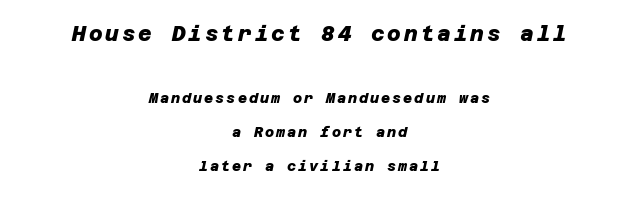
{"bold": "yes", "underline": "no", "align": "center", "line_spacing": "loose", "line_spacing_ratio": 2.44, "larger_block": "first", "size_ratio": 1.5, "glyph_px": 21}
